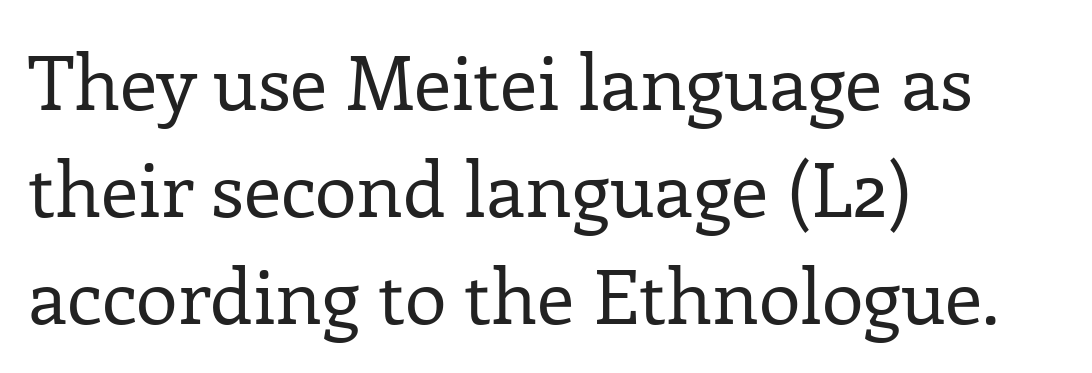
The image shows 76 px regular-weight serif type, upright; set left-aligned, normal line spacing (1.41x), normal letter spacing, not underlined; low stroke contrast and a medium x-height.
